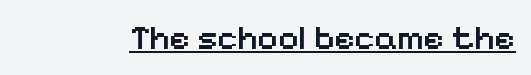
The specimen reads as upright at a glance. The horizontal fit of the characters is conventional and even. Note the varied advance widths — an 'i' is clearly narrower than an 'm'. To sum up the face: it is a sans, with no serifs. The face used here is a semibold: visibly heavier than regular, lighter than bold.
